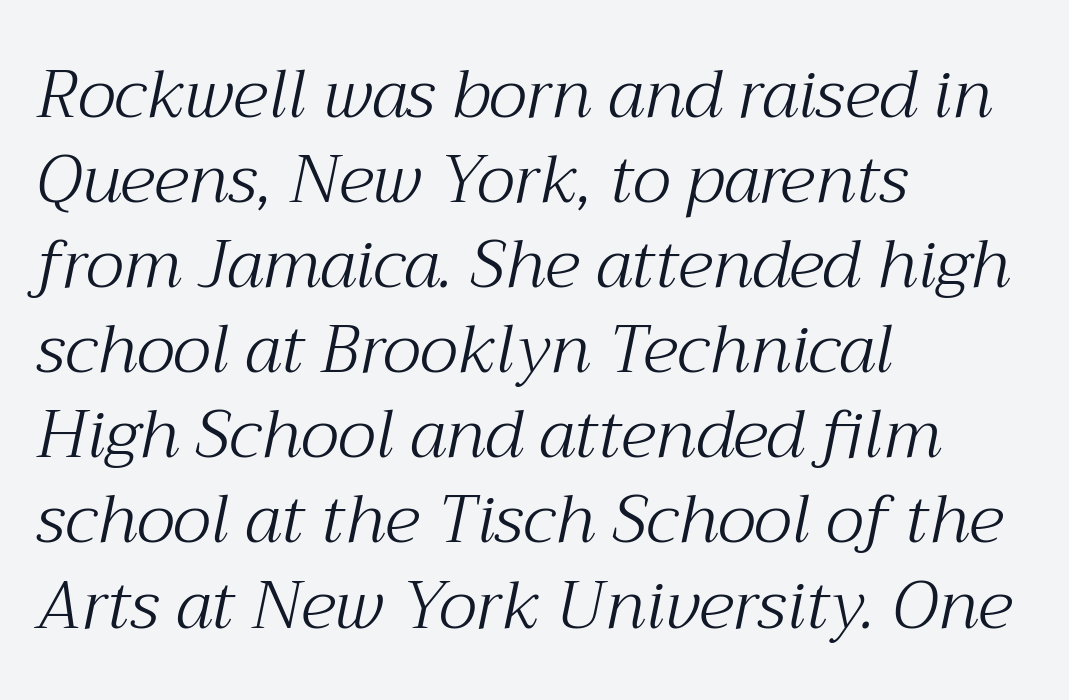
The image shows 67 px light serif type, italic (leaning right); set left-aligned, normal line spacing (1.27x), normal letter spacing, not underlined; medium stroke contrast and a medium x-height.
